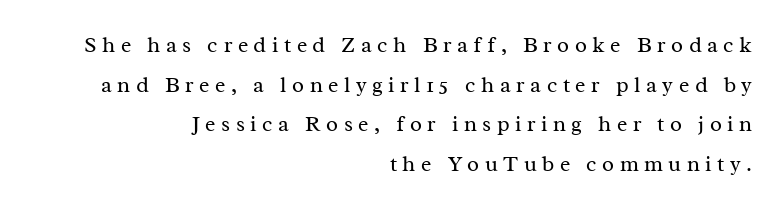
The image shows 22 px text type, upright; set right-aligned, line spacing 1.8x, unusually wide letter spacing (+0.25 em), not underlined.
